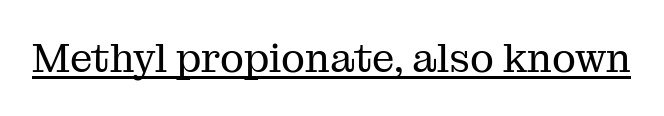
Vertical stems look standard width or narrower in stroke. Honestly, the underline is the first thing you notice here. You could not count columns in this text — the font is proportionally spaced. Ordinary non-slanted type is in use. These lines keep a tight, regular rhythm from letter to letter. To sum up the face: it has serifs.
